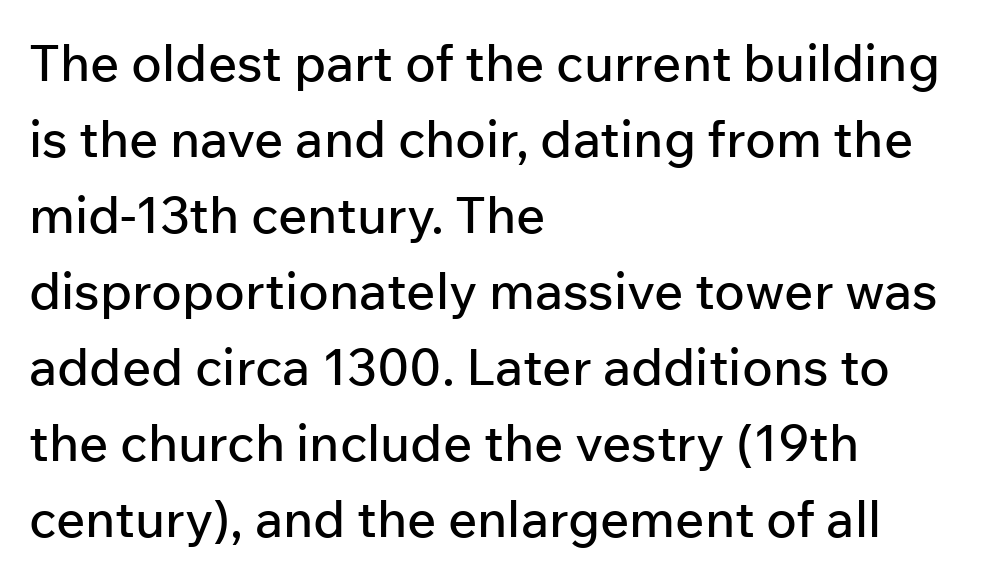
{"serif": "no", "italic": "no", "width": "normal", "stroke_contrast": "low", "x_height": "medium", "monospaced": "no", "underline": "no", "align": "left", "line_spacing": "normal", "line_spacing_ratio": 1.49, "letter_spacing": "normal", "letter_spacing_em": 0.0, "glyph_px": 51}
